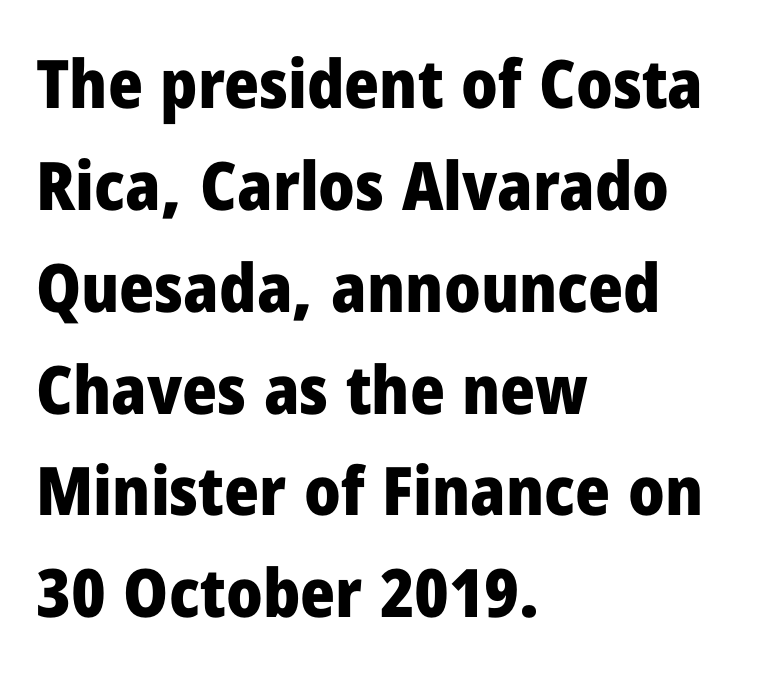
{"serif": "no", "italic": "no", "bold": "yes", "weight": "heavy", "width": "normal", "stroke_contrast": "low", "x_height": "medium", "monospaced": "no", "underline": "no", "align": "left", "line_spacing": "normal", "line_spacing_ratio": 1.52, "letter_spacing": "normal", "letter_spacing_em": 0.0, "glyph_px": 67}
